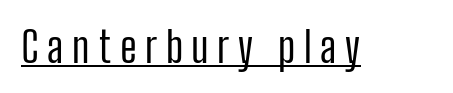
{"serif": "no", "italic": "no", "bold": "no", "weight": "regular", "width": "condensed", "stroke_contrast": "low", "x_height": "medium", "monospaced": "no", "underline": "yes", "letter_spacing": "wide", "letter_spacing_em": 0.2, "glyph_px": 42}
